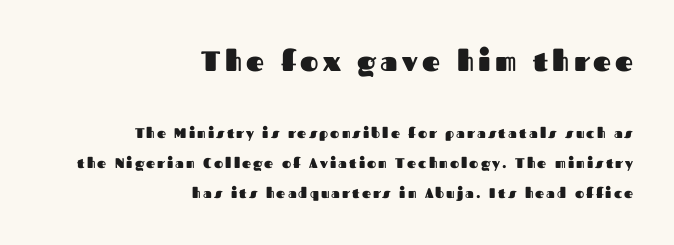
{"serif": "no", "italic": "no", "bold": "yes", "weight": "heavy", "width": "normal", "stroke_contrast": "medium", "x_height": "medium", "monospaced": "no", "underline": "no", "align": "right", "line_spacing": "loose", "line_spacing_ratio": 2.14, "larger_block": "first", "size_ratio": 2.0, "glyph_px": 28}
